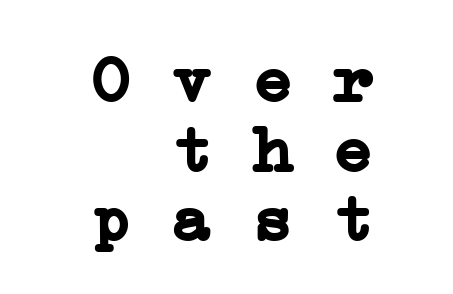
Q: Is the text bold? A: Yes.
Q: Is the typeface a serif or a sans-serif typeface? A: Serif.
Q: Is the text underlined? A: No.
Q: How is the paragraph aligned? A: Right-aligned.
Q: Is the spacing between letters normal or unusually wide? A: Normal.
Q: Is the spacing between lines tight, normal or loose? A: Tight.
Q: Width (condensed, normal, or wide)? A: Wide.
Q: Stroke contrast? A: Low.
Q: x-height? A: Medium.
Q: Monospaced? A: Yes.
